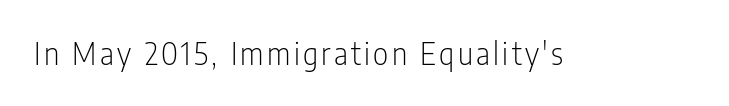
Q: Is the text bold? A: No.
Q: Is the text italic (slanted)? A: No, it is upright.
Q: Is the typeface a serif or a sans-serif typeface? A: Sans-serif.
Q: Is the text underlined? A: No.
Q: Width (condensed, normal, or wide)? A: Condensed.
Q: Stroke contrast? A: Low.
Q: x-height? A: Medium.
Q: Monospaced? A: No.
